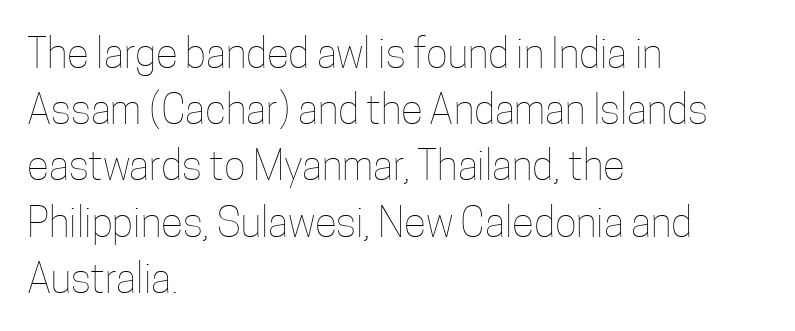
Leading matches the norm, producing a regular column. What stands out about the letter spacing? Nothing — it is the standard amount. Typeset ragged right — the left edge is the straight one. Ascenders rise straight up at ninety degrees. Do the characters align in a grid? No, the font is proportional.
